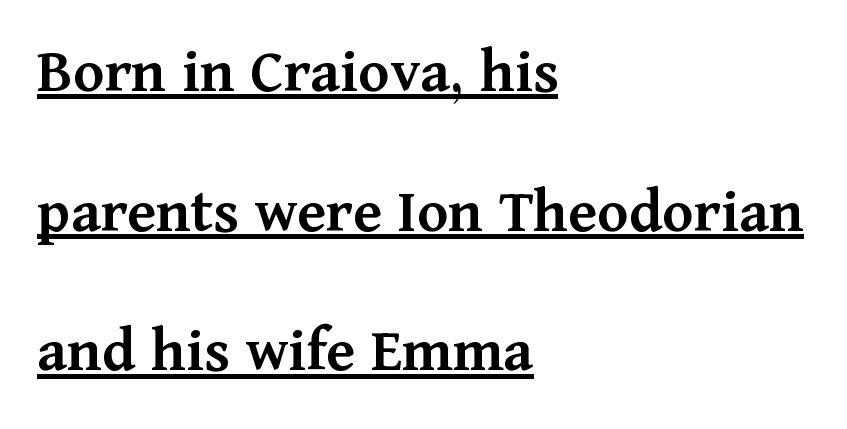
Q: Is the text bold? A: Semi-bold.
Q: Is the text italic (slanted)? A: No, it is upright.
Q: Is the typeface a serif or a sans-serif typeface? A: Serif.
Q: Is the text underlined? A: Yes.
Q: How is the paragraph aligned? A: Left-aligned.
Q: Is the spacing between letters normal or unusually wide? A: Normal.
Q: Is the spacing between lines tight, normal or loose? A: Loose.
Q: Width (condensed, normal, or wide)? A: Normal.
Q: Stroke contrast? A: Medium.
Q: x-height? A: Medium.
Q: Monospaced? A: No.
